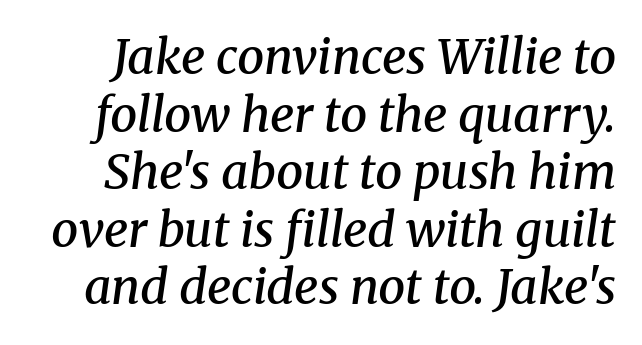
The image shows 48 px semibold serif type, italic (leaning right); set line spacing 1.2x, normal letter spacing, not underlined; medium stroke contrast and a medium x-height.
